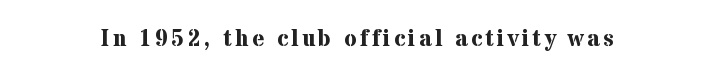
Q: Is the text bold? A: Yes.
Q: Is the text italic (slanted)? A: No, it is upright.
Q: Is the text underlined? A: No.
